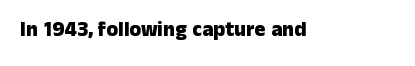
Q: Is the text bold? A: Yes.
Q: Is the text italic (slanted)? A: No, it is upright.
Q: Is the text underlined? A: No.
Q: Is the spacing between letters normal or unusually wide? A: Normal.
